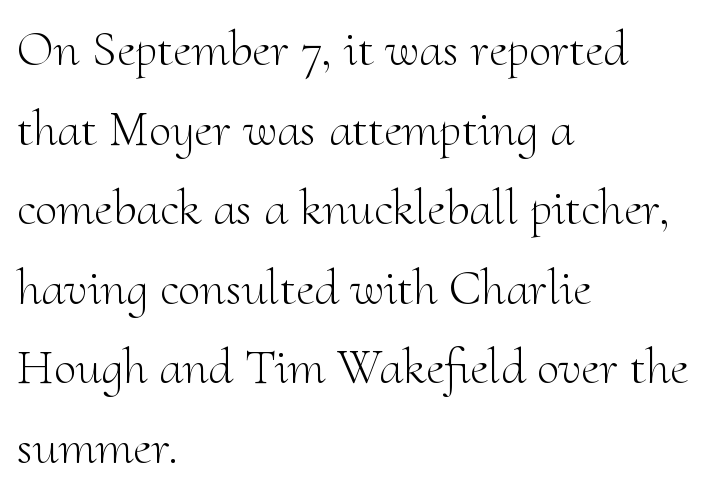
{"serif": "yes", "italic": "no", "bold": "no", "weight": "light", "width": "normal", "stroke_contrast": "medium", "x_height": "small", "monospaced": "no", "underline": "no", "align": "left", "line_spacing": "normal", "line_spacing_ratio": 1.56, "letter_spacing": "normal", "letter_spacing_em": 0.0, "glyph_px": 51}
